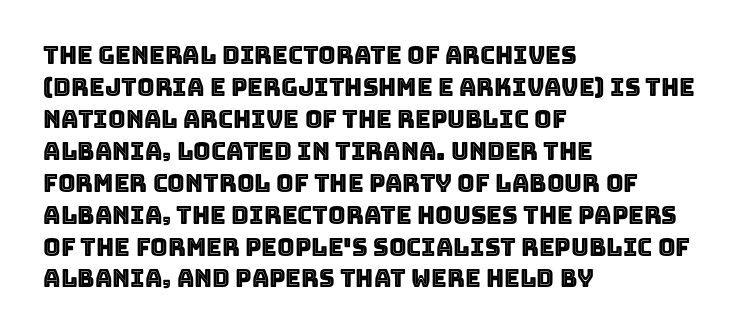
The image shows 24 px text type, upright; set left-aligned, normal line spacing (1.33x), normal letter spacing, not underlined.
